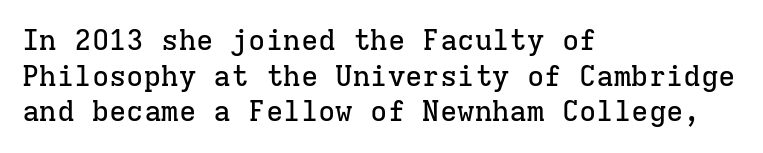
Note: serifs present on the glyphs. The face used here is rendered with its standard letterfit. Glance below the letters and you will spot only blank space. Alignment: flush left. Tall strokes in this sample are plumb rather than angled. Think of a typewriter: that constant character pitch is what you see here.
